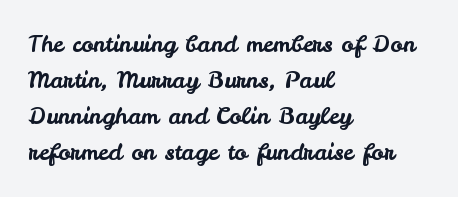
Regular leading. Check under the words: just untouched page. The type is set solid horizontally, with unmodified tracking. The paragraph has a hard left edge and a soft right edge.
